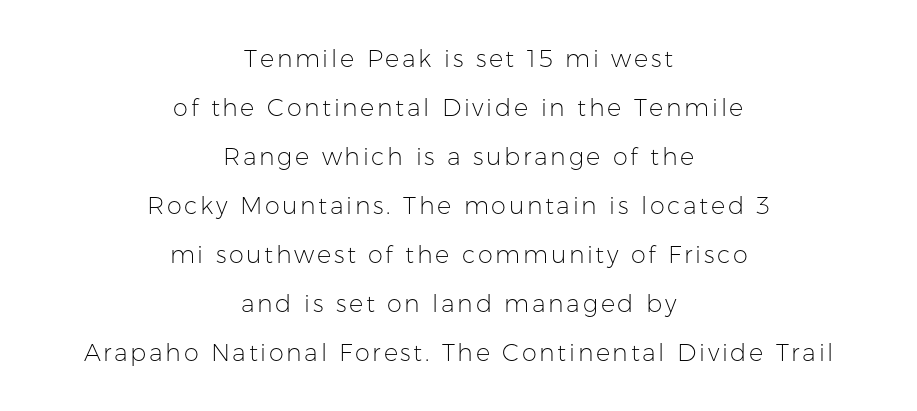
Compared with a flush-left layout, this one balances lines on the center instead. A typesetter would mark this as roman, not italic. This is not heavy type; no bold has been used. Widely set lines give the paragraph a tall, airy silhouette.
